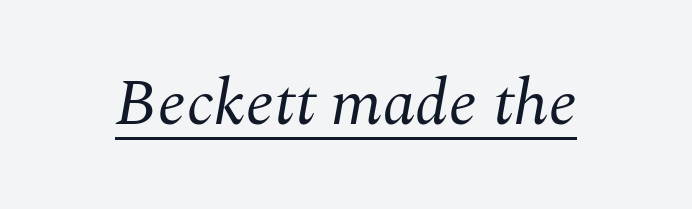
Characters follow at the spacing the type designer built in. The face used here is proportionally spaced, like ordinary book or web type. The text was rendered using a seriffed face with decorative stroke endings. Compared with a typical body face, this is equally light or lighter still. Quick note: italic. A baseline rule has been typeset under these characters.
